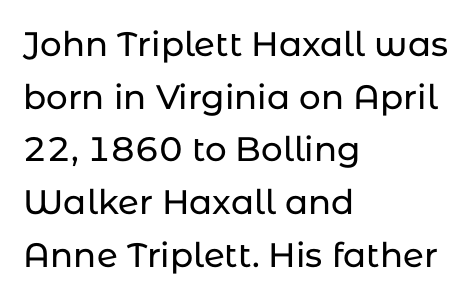
{"serif": "no", "italic": "no", "width": "normal", "stroke_contrast": "low", "x_height": "medium", "monospaced": "no", "underline": "no", "align": "left", "line_spacing": "normal", "line_spacing_ratio": 1.55, "letter_spacing": "normal", "letter_spacing_em": 0.0, "glyph_px": 34}
